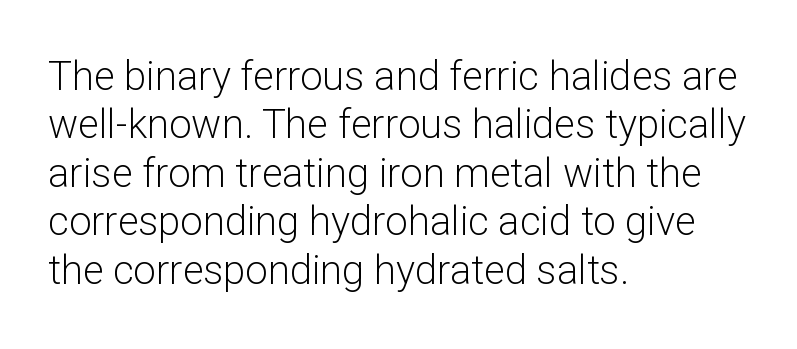
This sample uses plain, unmodified letter spacing. Varying glyph widths throughout — classic text-font behaviour. Classification — sans serif. The lettering holds an erect, upright posture throughout. The letters look calm and open, with moderate or lighter stems. The compositor pushed each line to the left boundary.
